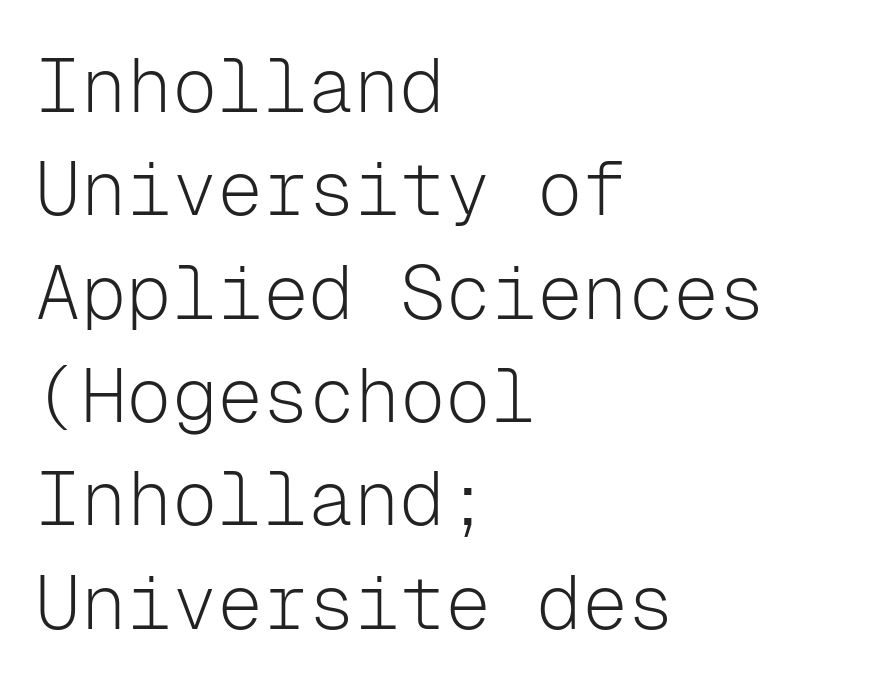
The line texture is even and compact thanks to regular tracking. Spacing verdict: monospaced, one width for all characters. Every row of glyphs begins at an identical x-position on the left. These lines sit exactly where default settings would place them. Descenders hang freely into open space. I'd call this a sans setting — the letters go barefoot.
